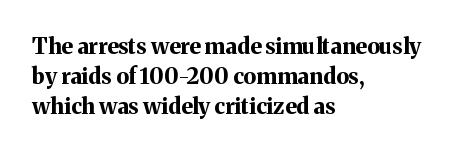
{"italic": "no", "bold": "yes", "underline": "no", "align": "left", "line_spacing": "normal", "line_spacing_ratio": 1.36, "letter_spacing": "normal", "letter_spacing_em": 0.0, "glyph_px": 22}
